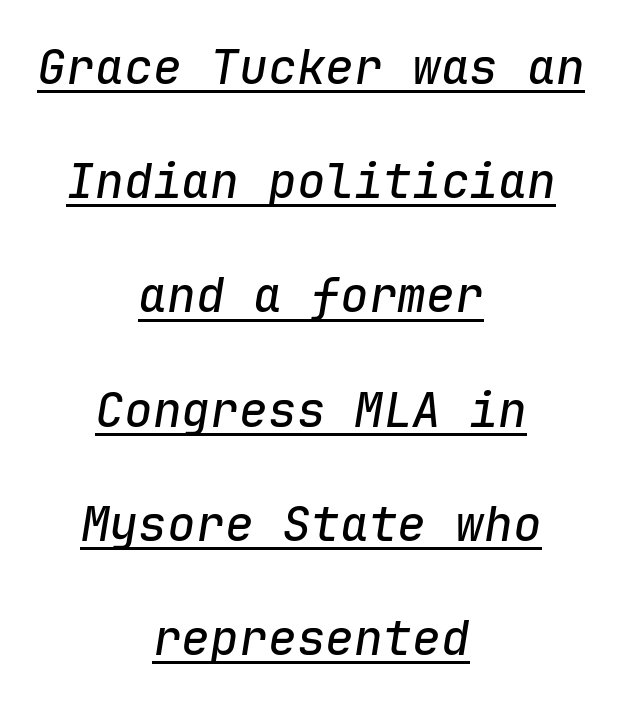
Beneath each row of characters lies a ruled line. Horizontal bands of white between lines are thick stripes. Alignment: centered. This rendering leaves character spacing at its baseline value. A typesetter would call this monospace, since all characters share one set width. Would a proofreader flag this as italicized? Yes.
